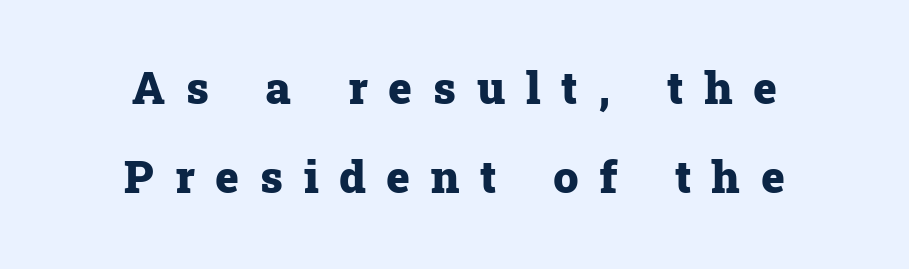
Q: Is the text bold? A: Yes.
Q: Is the text italic (slanted)? A: No, it is upright.
Q: Is the typeface a serif or a sans-serif typeface? A: Serif.
Q: Is the text underlined? A: No.
Q: How is the paragraph aligned? A: Centered.
Q: Is the spacing between letters normal or unusually wide? A: Unusually wide.
Q: Is the spacing between lines tight, normal or loose? A: Loose.
Q: Width (condensed, normal, or wide)? A: Normal.
Q: Stroke contrast? A: Low.
Q: x-height? A: Medium.
Q: Monospaced? A: No.
